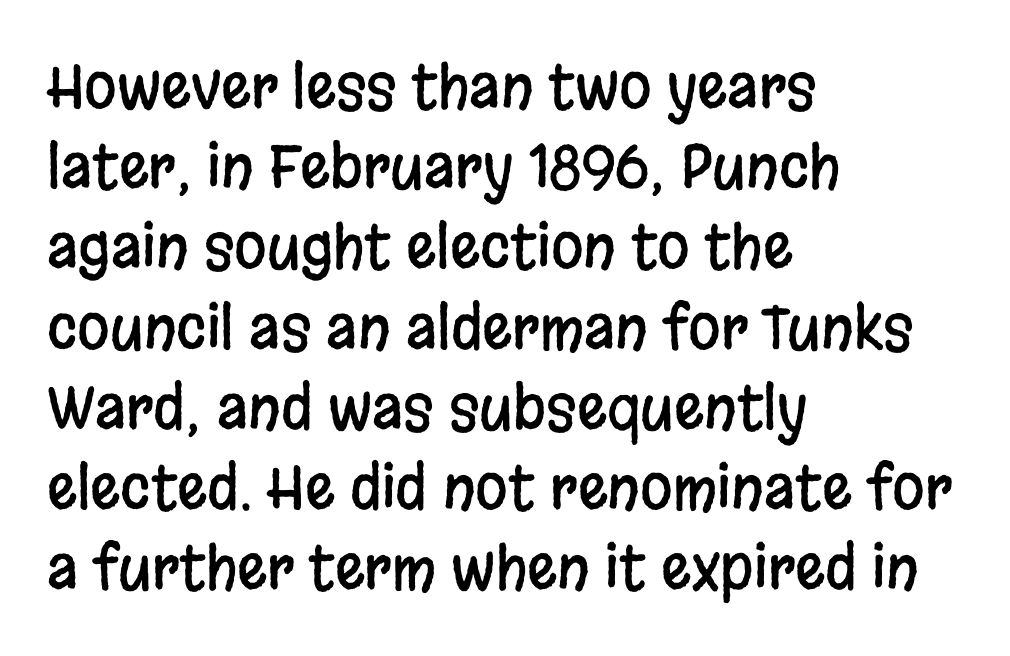
The image shows 59 px condensed sans-serif type, upright; set left-aligned, normal line spacing (1.36x), normal letter spacing, not underlined; low stroke contrast and a large x-height.
